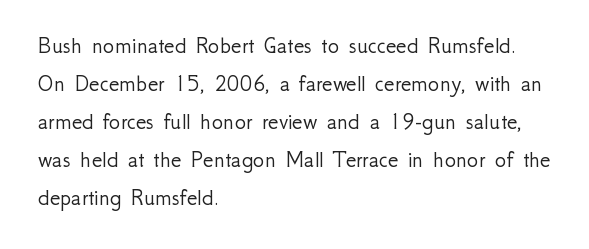
{"italic": "no", "bold": "no", "underline": "no", "align": "left", "line_spacing": "normal", "line_spacing_ratio": 1.58, "letter_spacing": "normal", "letter_spacing_em": 0.0, "glyph_px": 24}
